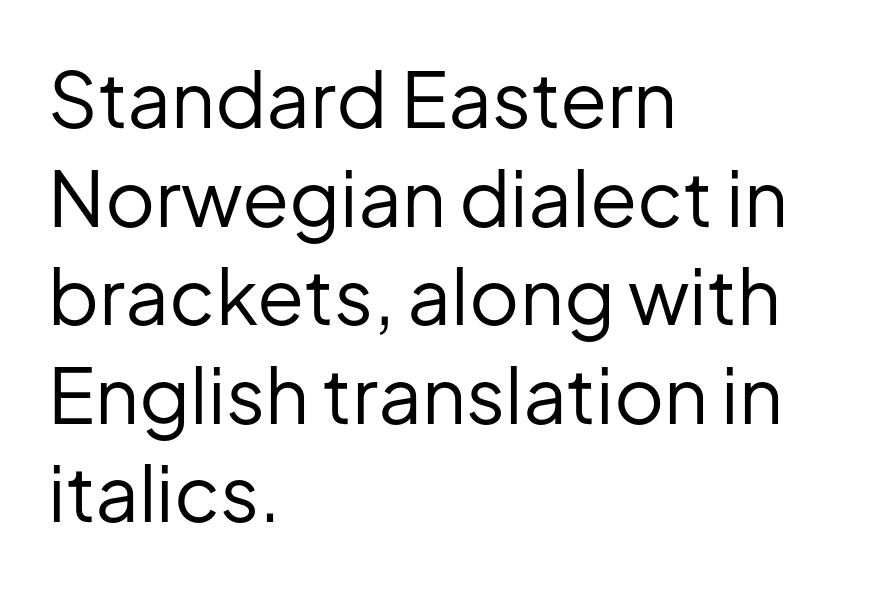
Left-aligned paragraph, ragged on the right. A typesetter would call this proportional, since set widths differ per character. Stroke thickness stays within the range of a standard reading face or lighter. The rendering uses a moderate line-height, typical for paragraphs. Caption: standard tracking, unaltered. Typographically, this falls in the sans-serif category.
